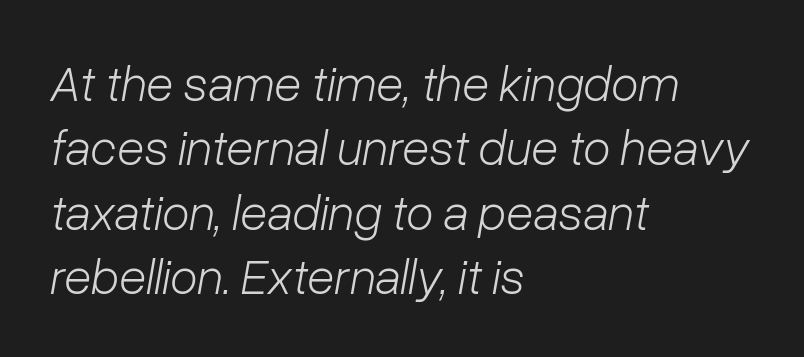
The image shows 50 px light type, italic (leaning right); set left-aligned, normal line spacing (1.29x), normal letter spacing, not underlined; low stroke contrast and a medium x-height.
